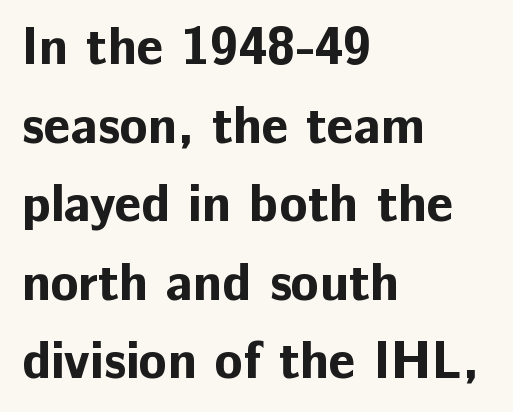
The image shows 52 px bold sans-serif type, upright; set left-aligned, normal line spacing (1.51x), normal letter spacing, not underlined; low stroke contrast and a medium x-height.
